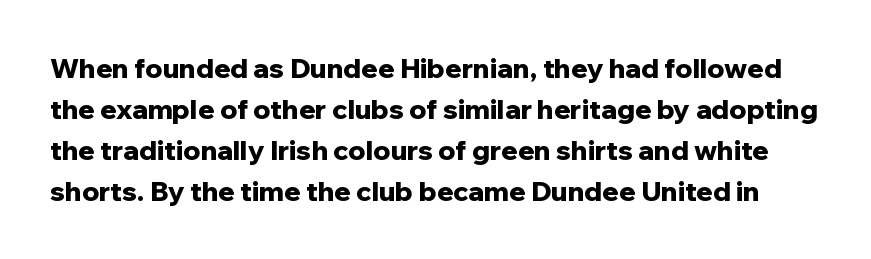
Check under the words: just untouched page. On the weight axis this lands at bold, roughly 700. The lettering stays uniformly vertical, giving the passage a roman look. Quick note: interline space is typical. The horizontal fit of the characters is conventional and even.
